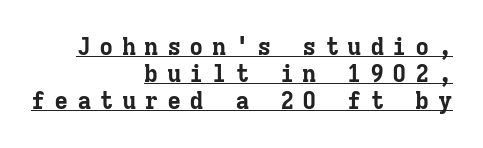
The glyphs are accompanied by a horizontal stroke just below them. When letters stand straight like this, we call the style roman or upright. Weight check: bold — yes, fully. A typesetter would call this heavily tracked-out type.
